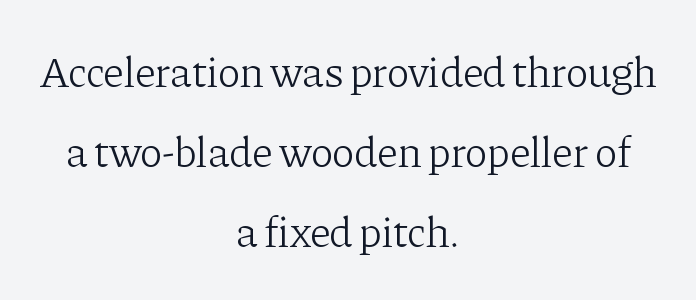
The image shows 43 px light serif type, upright; set centered, line spacing 1.86x, normal letter spacing, not underlined; low stroke contrast and a medium x-height.
